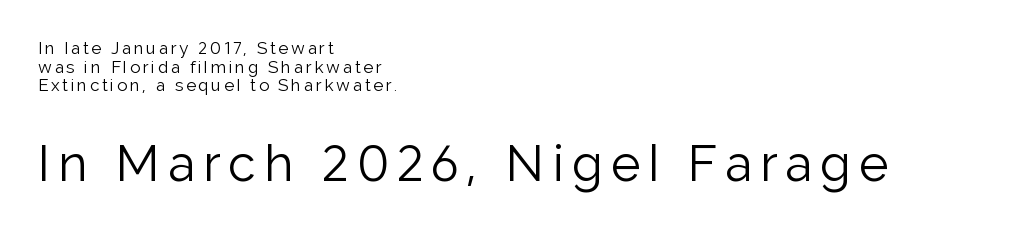
Q: Is the text bold? A: No.
Q: Is the text italic (slanted)? A: No, it is upright.
Q: Is the typeface a serif or a sans-serif typeface? A: Sans-serif.
Q: Is the text underlined? A: No.
Q: How is the paragraph aligned? A: Left-aligned.
Q: Is the spacing between lines tight, normal or loose? A: Tight.
Q: Which block of text is set in a larger size, the first (top) or the second (bottom)? A: The second (bottom) one.
Q: Width (condensed, normal, or wide)? A: Normal.
Q: Stroke contrast? A: Low.
Q: x-height? A: Medium.
Q: Monospaced? A: No.
